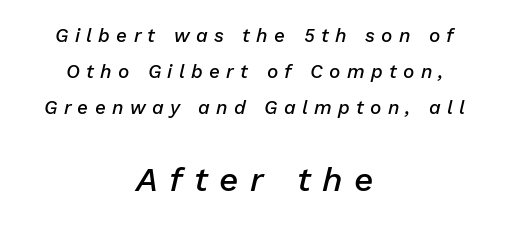
The image shows 34 px semibold type, italic (leaning right); set centered, loose line spacing (1.9x), unusually wide letter spacing (+0.33 em), not underlined; the second (bottom) block is 1.79x larger; low stroke contrast and a medium x-height.
